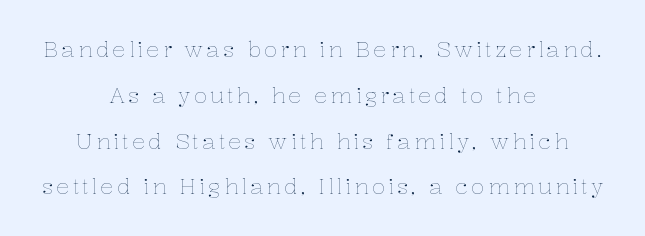
Q: Is the text bold? A: No.
Q: Is the text italic (slanted)? A: No, it is upright.
Q: Is the text underlined? A: No.
Q: How is the paragraph aligned? A: Centered.
Q: Is the spacing between lines tight, normal or loose? A: Loose.
